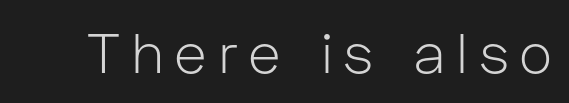
Q: Is the text bold? A: No.
Q: Is the text italic (slanted)? A: No, it is upright.
Q: Is the typeface a serif or a sans-serif typeface? A: Sans-serif.
Q: Is the text underlined? A: No.
Q: Width (condensed, normal, or wide)? A: Normal.
Q: Stroke contrast? A: Low.
Q: x-height? A: Medium.
Q: Monospaced? A: No.
